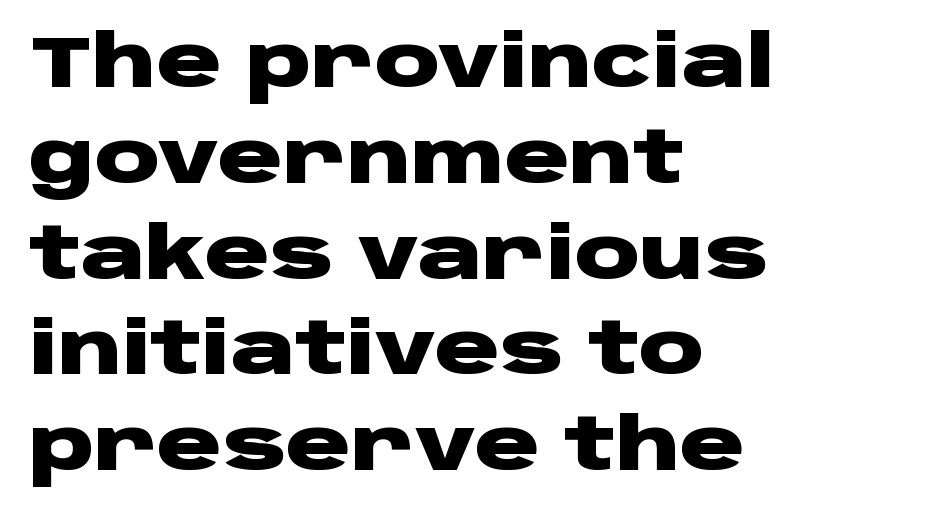
The image shows 72 px heavy, wide sans-serif type, upright; set left-aligned, normal line spacing (1.33x), normal letter spacing, not underlined; low stroke contrast and a large x-height.
